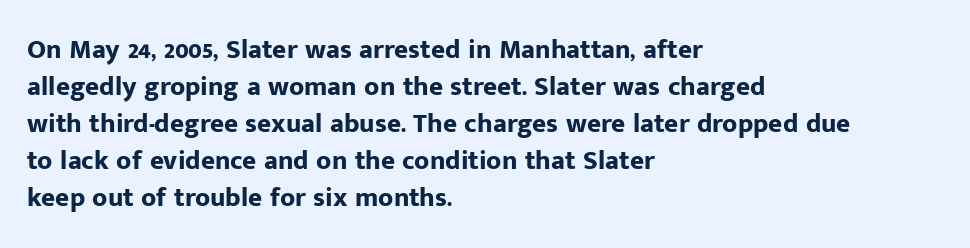
Every character sits straight up, as roman type does. Words appear dense and cohesive because spacing is normal. On the weight axis this lands at bold, roughly 700. In terms of leading, this rendering sits right in the middle.
